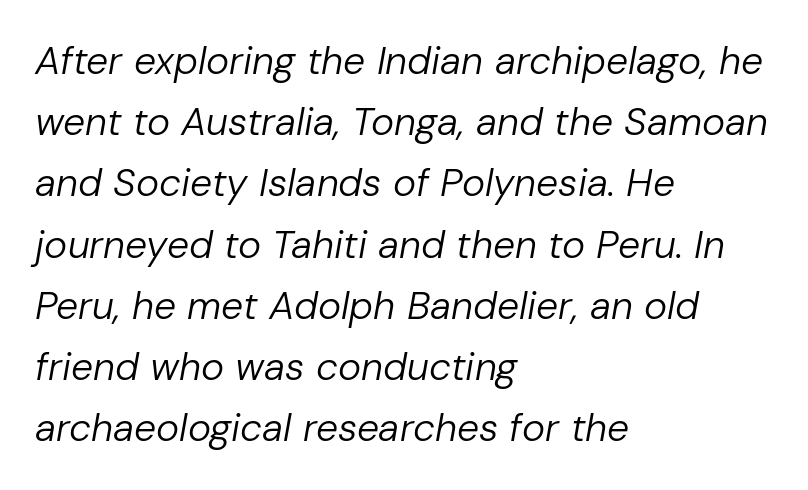
{"italic": "yes", "lean": "right", "slant_degrees": 10, "bold": "no", "weight": "regular", "width": "normal", "stroke_contrast": "low", "x_height": "medium", "monospaced": "no", "underline": "no", "align": "left", "line_spacing": "normal", "line_spacing_ratio": 1.57, "letter_spacing": "normal", "letter_spacing_em": 0.0, "glyph_px": 39}
